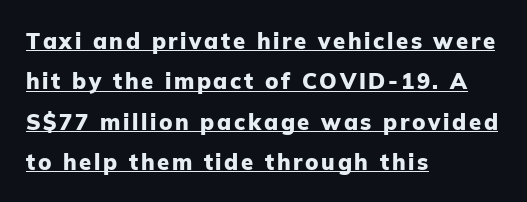
These words are printed bold, with thick strokes throughout. Characters remain perfectly vertical along every line. Somebody hit Ctrl+U on this one — the words are underlined. Left-aligned paragraph, ragged on the right.
